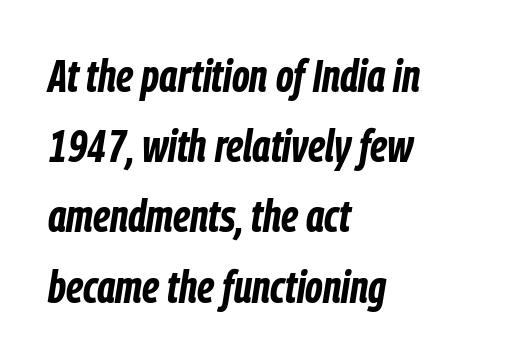
A dark, heavy texture on the line: the type is bold. Spacing verdict: proportional, widths tailored to each character. This sample is left-justified, so line endings fall wherever the words run out. Honestly, the letter spacing is just normal — you wouldn't notice it. This rendering features lettering with no underline. Notice how the stems are inclined rather than vertical — that's the hallmark of italics.
